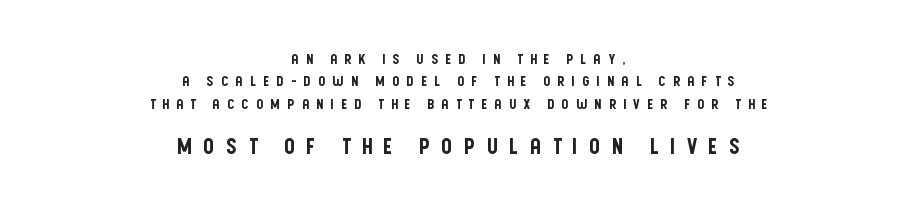
Every character sits straight up, as roman type does. The gap between lines stays unmarked. The space between consecutive lines is moderate. Does the copy run flush right? No — it is centered line by line.
